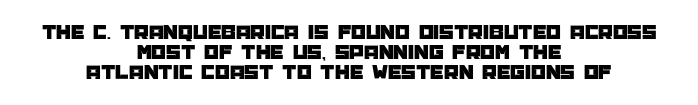
Q: Is the text italic (slanted)? A: No, it is upright.
Q: Is the text underlined? A: No.
Q: How is the paragraph aligned? A: Centered.
Q: Is the spacing between letters normal or unusually wide? A: Normal.
Q: Is the spacing between lines tight, normal or loose? A: Tight.
